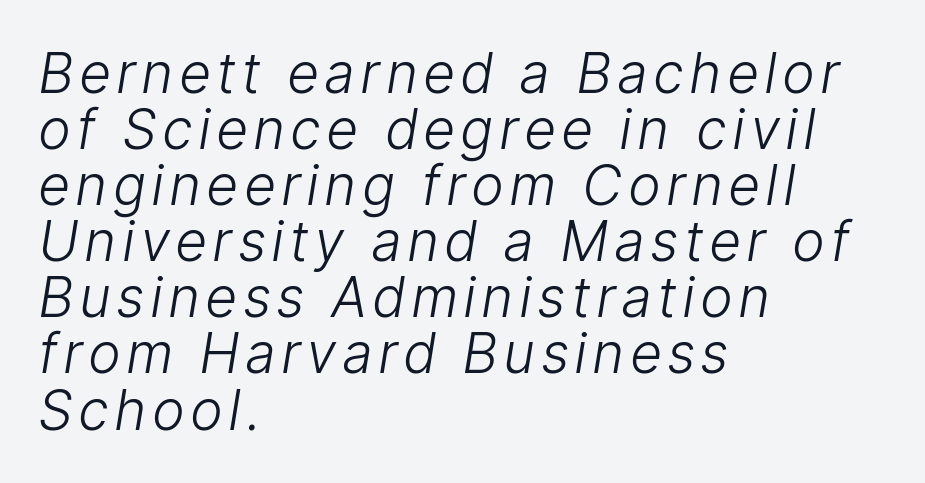
{"italic": "yes", "lean": "right", "slant_degrees": 9, "bold": "no", "weight": "light", "width": "condensed", "stroke_contrast": "low", "x_height": "medium", "monospaced": "no", "underline": "no", "align": "left", "line_spacing": "tight", "line_spacing_ratio": 1.02, "glyph_px": 55}
